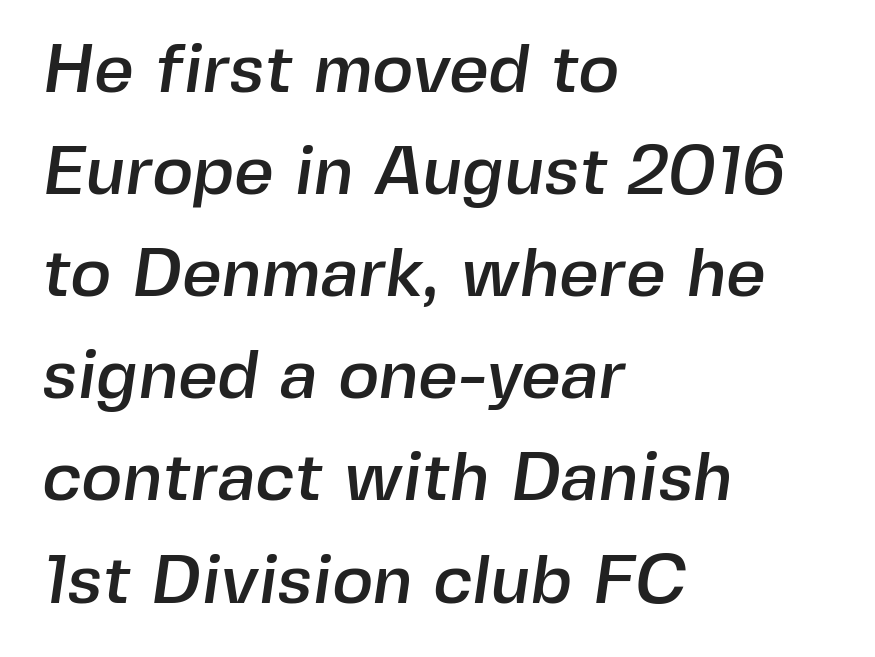
{"serif": "no", "width": "normal", "x_height": "medium", "monospaced": "no", "underline": "no", "align": "left", "line_spacing": "normal", "line_spacing_ratio": 1.48, "letter_spacing": "normal", "letter_spacing_em": 0.0, "glyph_px": 69}
